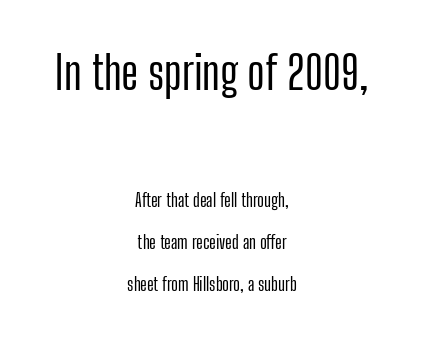
{"serif": "no", "italic": "no", "width": "condensed", "stroke_contrast": "low", "x_height": "medium", "monospaced": "no", "underline": "no", "align": "center", "line_spacing": "loose", "line_spacing_ratio": 2.35, "letter_spacing": "normal", "letter_spacing_em": 0.0, "larger_block": "first", "size_ratio": 2.56, "glyph_px": 46}
